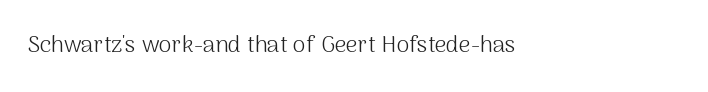
Q: Is the text bold? A: No.
Q: Is the text italic (slanted)? A: No, it is upright.
Q: Is the text underlined? A: No.
Q: How is the paragraph aligned? A: Left-aligned.
Q: Is the spacing between letters normal or unusually wide? A: Normal.
